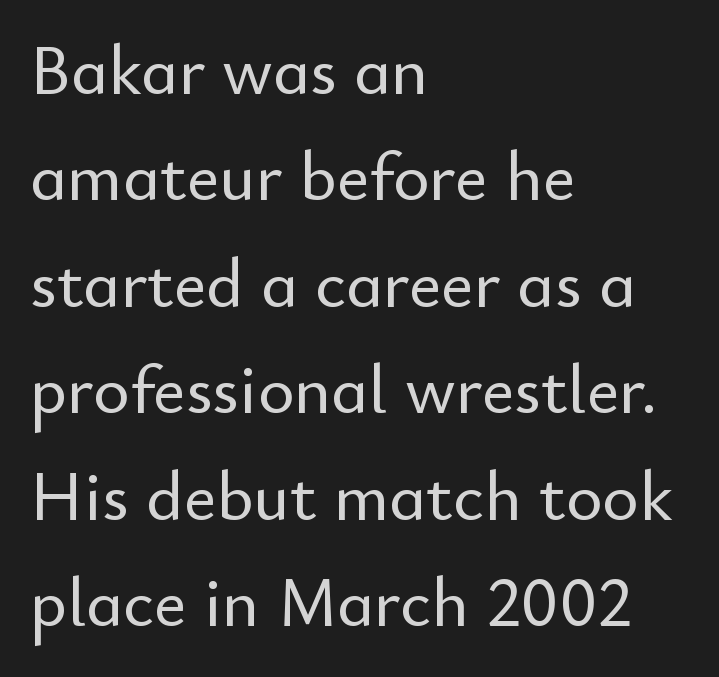
Horizontal bands of white between lines are of average thickness. How are the letters spaced? Ordinarily, with no added tracking. Which margin do the lines hug? The left one — the right edge is uneven. Letters rest on an invisible, unmarked baseline.
